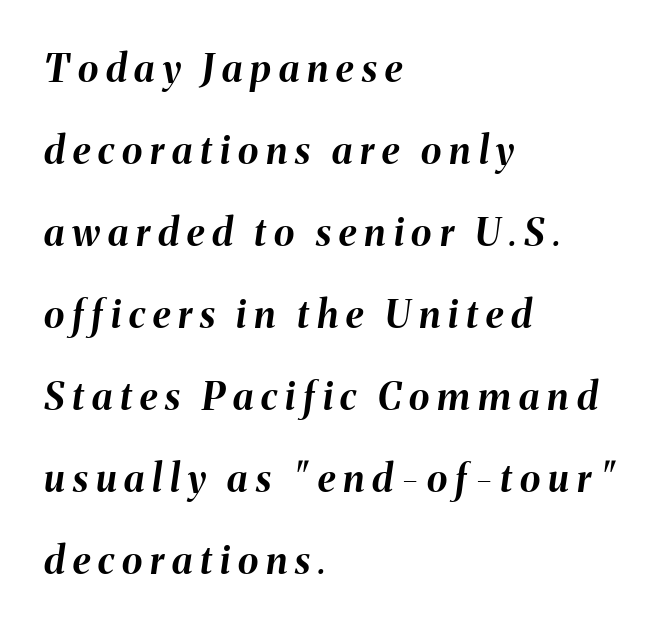
Q: Is the text bold? A: Yes.
Q: Is the text italic (slanted)? A: Yes, it leans right by about 8 degrees.
Q: Is the text underlined? A: No.
Q: How is the paragraph aligned? A: Left-aligned.
Q: Is the spacing between letters normal or unusually wide? A: Unusually wide.
Q: Is the spacing between lines tight, normal or loose? A: Loose.
Q: Width (condensed, normal, or wide)? A: Normal.
Q: Stroke contrast? A: Medium.
Q: x-height? A: Medium.
Q: Monospaced? A: No.
